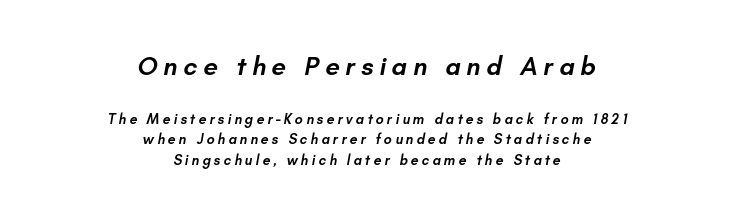
Is there much room between lines? A standard amount, neither cramped nor airy. Summary of weight: moderately heavy, a semibold. Where is the straight margin? There isn't one; the lines are centered. Between one letter and the next there's a generous, obvious gap. Larger block? The one above; the one below is distinctly smaller. Clear beneath every line of the passage.
